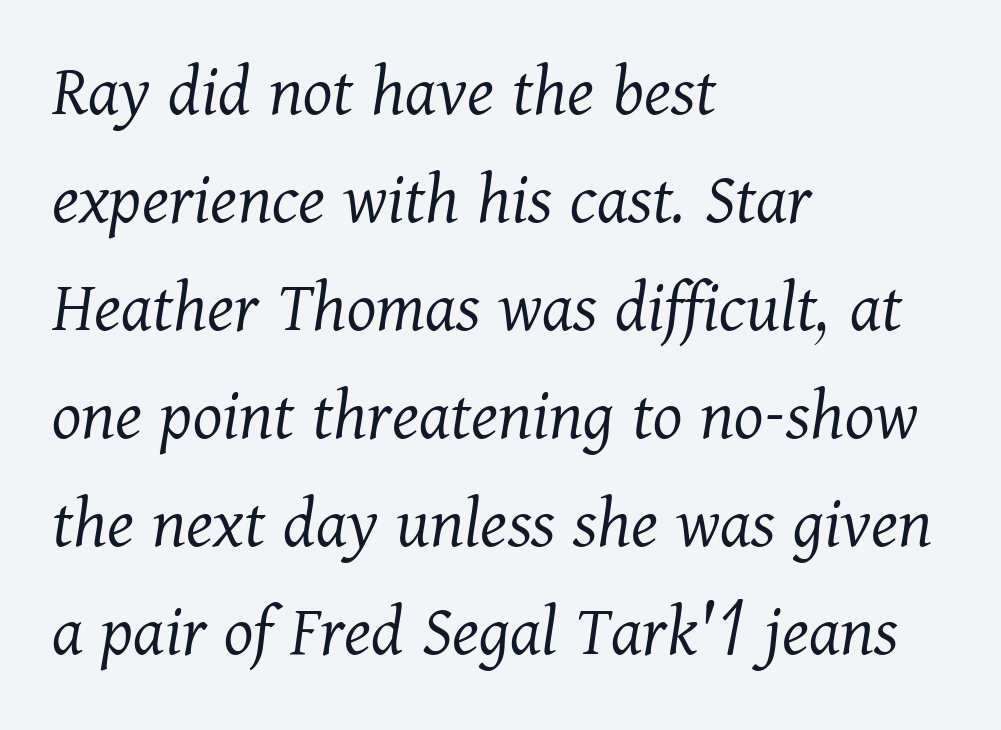
The image shows 75 px light serif type, italic (leaning right); set left-aligned, normal line spacing (1.44x), normal letter spacing, not underlined; medium stroke contrast and a medium x-height.
